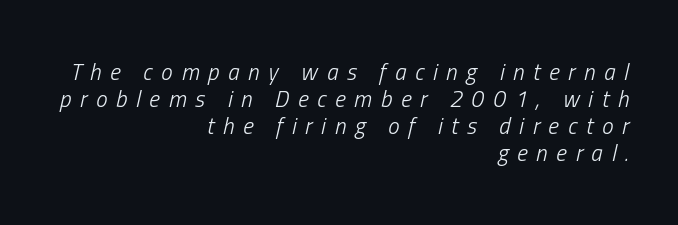
Caption: multi-line text, flush right, ragged left. The line texture is sparse and dotted thanks to wide tracking. Style check: oblique. Stems and bowls with no extra thickness — not bold.
